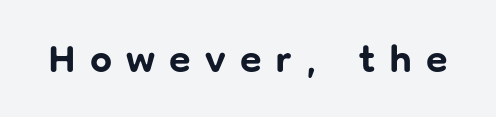
Each letter keeps its own natural width here, so spacing adapts to shape. Unlike a traditional serif, this face leaves its strokes unadorned. Plenty of ink on the page — the face is bold. The gap between lines stays unmarked. The lettering holds an erect, upright posture throughout.
